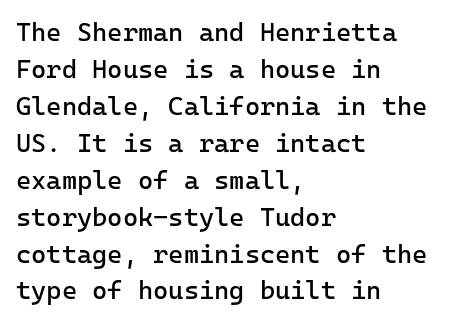
The image shows 26 px text type, upright; set left-aligned, normal line spacing (1.42x), normal letter spacing, not underlined.
